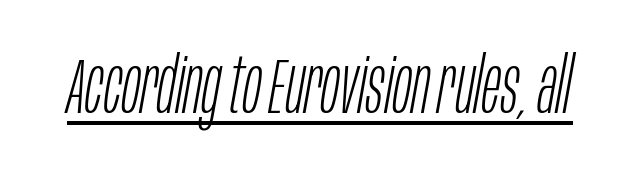
{"italic": "yes", "lean": "right", "slant_degrees": 10, "bold": "no", "weight": "light", "width": "condensed", "stroke_contrast": "low", "x_height": "large", "monospaced": "no", "underline": "yes", "letter_spacing": "normal", "letter_spacing_em": 0.0, "glyph_px": 78}
